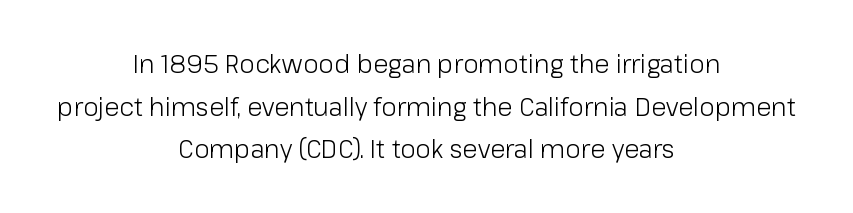
Typeset on center — no edge is straight. The lettering holds an erect, upright posture throughout. The passage shown is not underscored anywhere. Counters stay open thanks to moderate or lighter strokes. The tracking reads as untouched default to a designer's eye.
